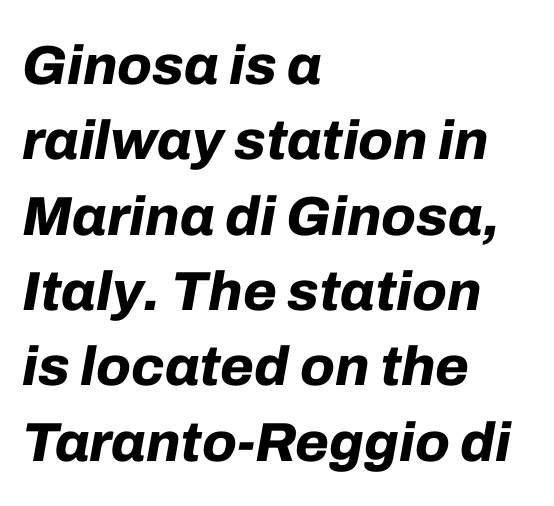
{"italic": "yes", "lean": "right", "slant_degrees": 10, "bold": "yes", "weight": "bold", "width": "normal", "stroke_contrast": "low", "x_height": "medium", "monospaced": "no", "underline": "no", "align": "left", "line_spacing": "normal", "line_spacing_ratio": 1.37, "letter_spacing": "normal", "letter_spacing_em": 0.0, "glyph_px": 55}
